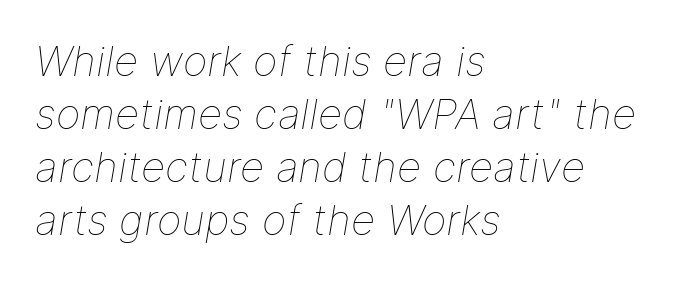
Q: Is the text bold? A: No.
Q: Is the text italic (slanted)? A: Yes, it leans right by about 9 degrees.
Q: Is the text underlined? A: No.
Q: How is the paragraph aligned? A: Left-aligned.
Q: Is the spacing between letters normal or unusually wide? A: Normal.
Q: Is the spacing between lines tight, normal or loose? A: Normal.
Q: Width (condensed, normal, or wide)? A: Normal.
Q: Stroke contrast? A: Low.
Q: x-height? A: Medium.
Q: Monospaced? A: No.
